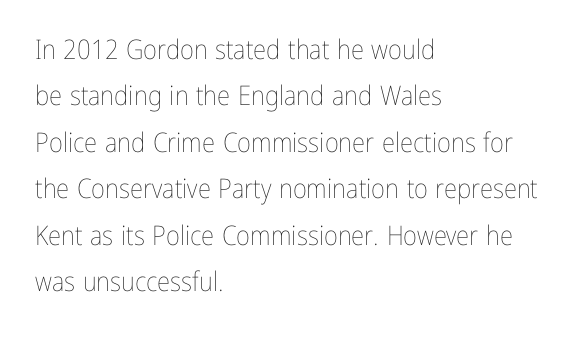
The image shows 27 px text type, upright; set left-aligned, line spacing 1.72x, normal letter spacing, not underlined.
